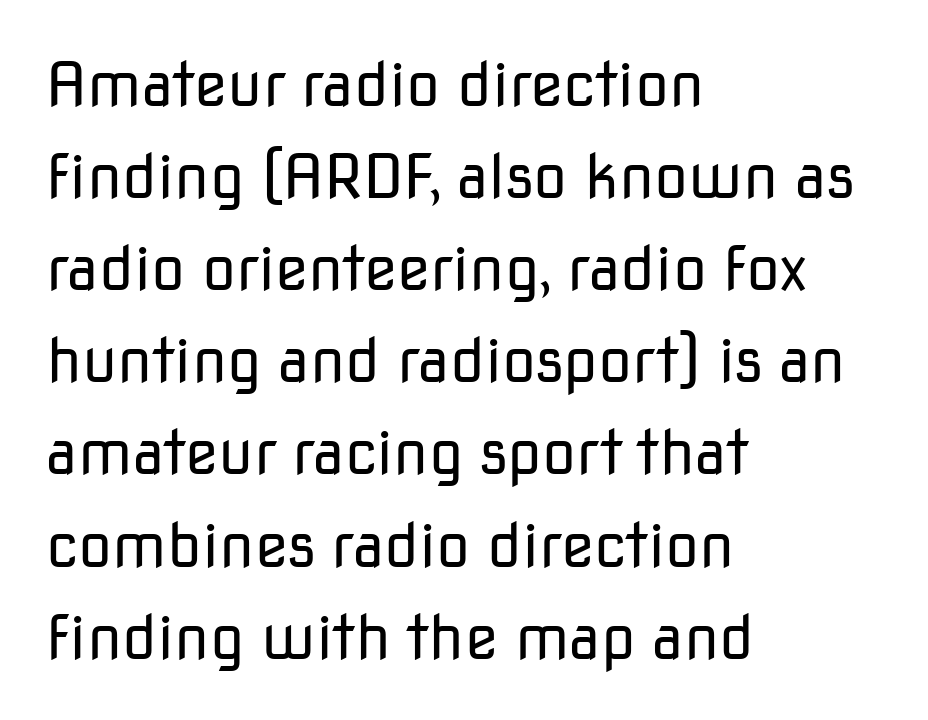
Q: Is the text bold? A: No.
Q: Is the text italic (slanted)? A: No, it is upright.
Q: Is the typeface a serif or a sans-serif typeface? A: Sans-serif.
Q: Is the text underlined? A: No.
Q: How is the paragraph aligned? A: Left-aligned.
Q: Is the spacing between letters normal or unusually wide? A: Normal.
Q: Is the spacing between lines tight, normal or loose? A: Normal.
Q: Width (condensed, normal, or wide)? A: Normal.
Q: Stroke contrast? A: Low.
Q: x-height? A: Medium.
Q: Monospaced? A: No.
